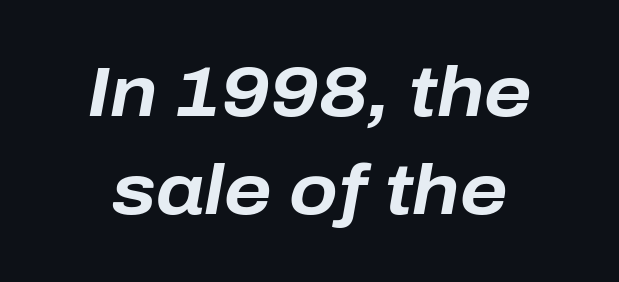
Q: Is the text bold? A: Yes.
Q: Is the text italic (slanted)? A: Yes, it leans right by about 10 degrees.
Q: Is the text underlined? A: No.
Q: Is the spacing between letters normal or unusually wide? A: Normal.
Q: Is the spacing between lines tight, normal or loose? A: Normal.
Q: Width (condensed, normal, or wide)? A: Normal.
Q: Stroke contrast? A: Low.
Q: x-height? A: Medium.
Q: Monospaced? A: No.
